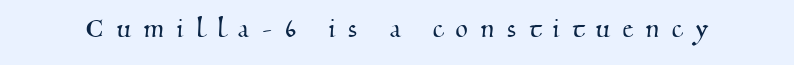
What stands out about the letter spacing? Its width — letters are far apart. Note: serifs present on the glyphs. These lines are rendered in a variable-pitch font. Type without underlining.
